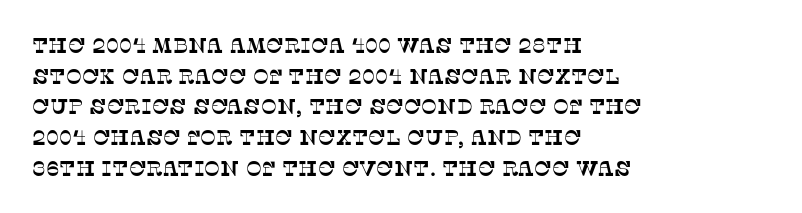
Honestly, the letter spacing is just normal — you wouldn't notice it. Is there much room between lines? A standard amount, neither cramped nor airy. Horizontal alignment here is leftward, the default for most running prose. Glance below the letters and you will spot only blank space.
